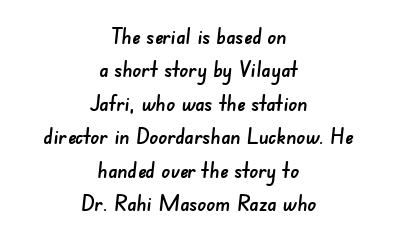
Q: Is the text underlined? A: No.
Q: How is the paragraph aligned? A: Centered.
Q: Is the spacing between letters normal or unusually wide? A: Normal.
Q: Is the spacing between lines tight, normal or loose? A: Normal.
